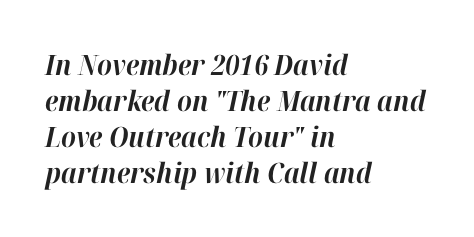
The image shows 28 px bold type, italic (leaning right); set left-aligned, normal line spacing (1.28x), normal letter spacing, not underlined; high stroke contrast and a medium x-height.
